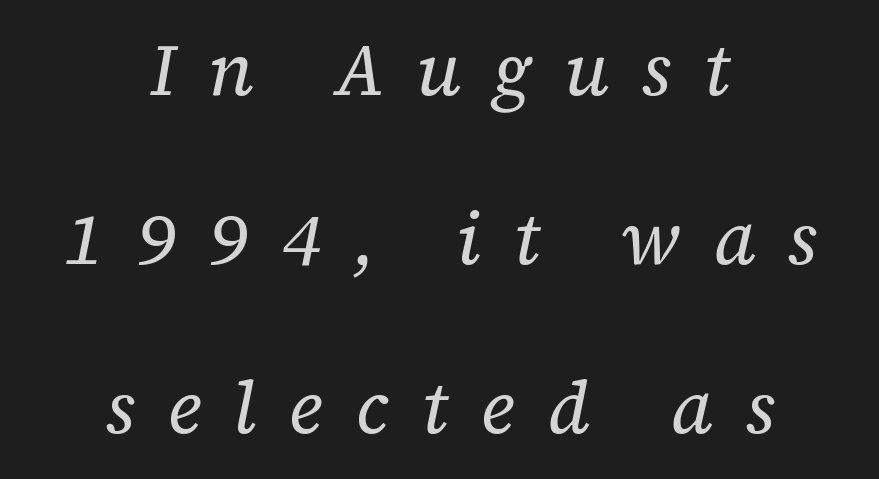
The image shows 72 px regular-weight serif type, italic (leaning right); set centered, loose line spacing (2.35x), unusually wide letter spacing (+0.45 em), not underlined; low stroke contrast and a medium x-height.
